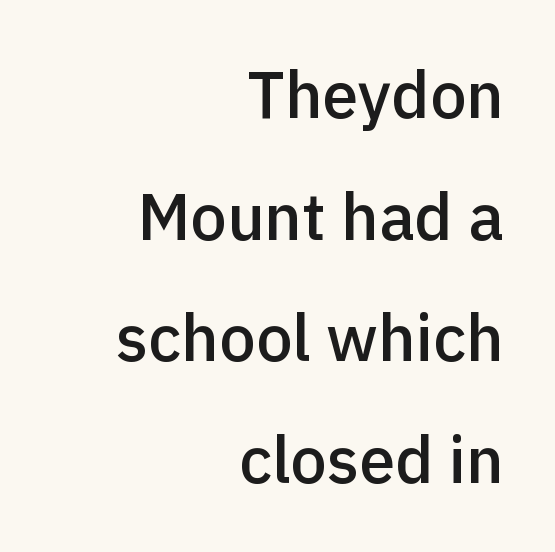
{"serif": "no", "italic": "no", "bold": "semi", "weight": "semibold", "width": "normal", "x_height": "medium", "monospaced": "no", "underline": "no", "align": "right", "line_spacing_ratio": 1.87, "letter_spacing": "normal", "letter_spacing_em": 0.0, "glyph_px": 65}
